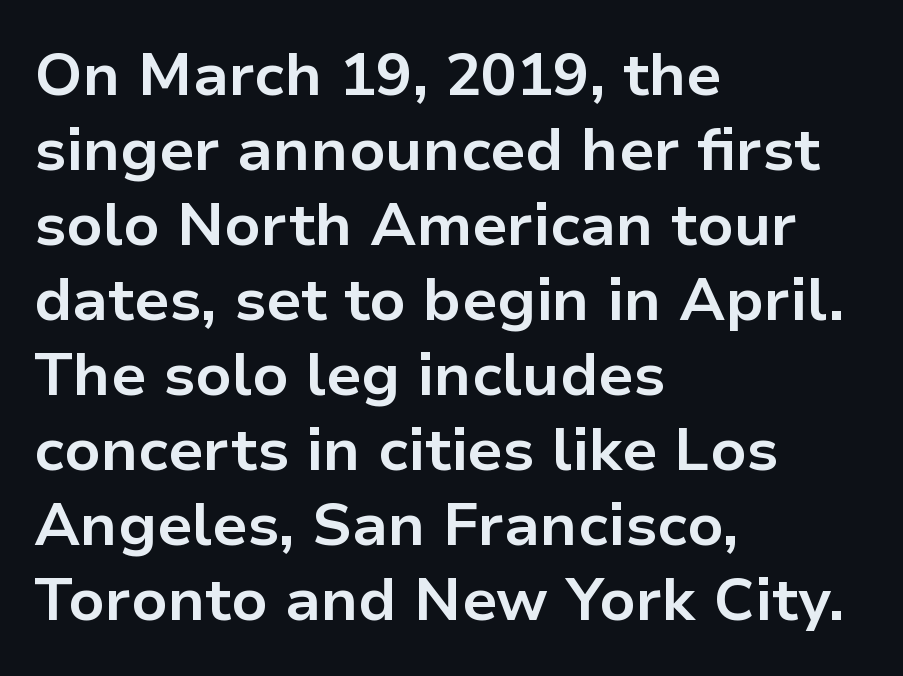
Q: Is the text bold? A: Yes.
Q: Is the text italic (slanted)? A: No, it is upright.
Q: Is the typeface a serif or a sans-serif typeface? A: Sans-serif.
Q: Is the text underlined? A: No.
Q: How is the paragraph aligned? A: Left-aligned.
Q: Is the spacing between letters normal or unusually wide? A: Normal.
Q: Is the spacing between lines tight, normal or loose? A: Normal.
Q: Width (condensed, normal, or wide)? A: Normal.
Q: Stroke contrast? A: Low.
Q: x-height? A: Medium.
Q: Monospaced? A: No.
